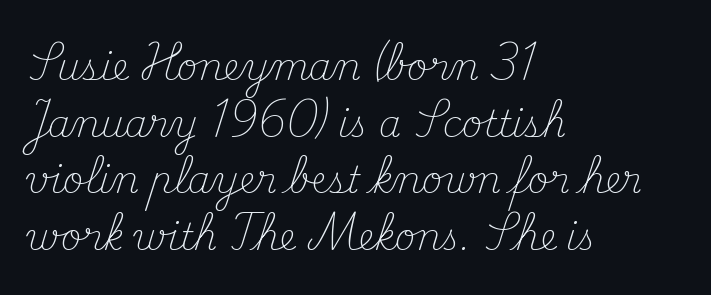
Is the stroke heavy? The answer is a plain regular-or-lighter. The compositor pushed each line to the left boundary. You could call the tracking neutral — neither tight nor loose. This sample keeps an unexceptional amount of space between lines. You could not count columns in this text — the font is proportionally spaced.
